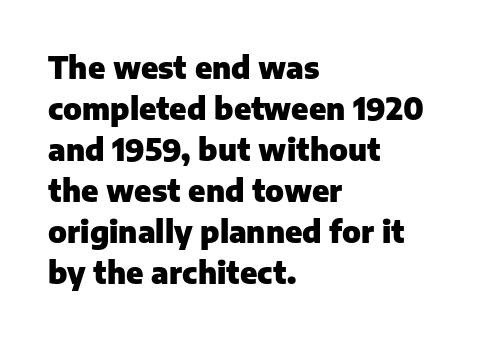
Q: Is the text bold? A: Yes.
Q: Is the text italic (slanted)? A: No, it is upright.
Q: Is the typeface a serif or a sans-serif typeface? A: Sans-serif.
Q: Is the text underlined? A: No.
Q: How is the paragraph aligned? A: Left-aligned.
Q: Is the spacing between letters normal or unusually wide? A: Normal.
Q: Is the spacing between lines tight, normal or loose? A: Normal.
Q: Width (condensed, normal, or wide)? A: Normal.
Q: Stroke contrast? A: Low.
Q: x-height? A: Medium.
Q: Monospaced? A: No.
